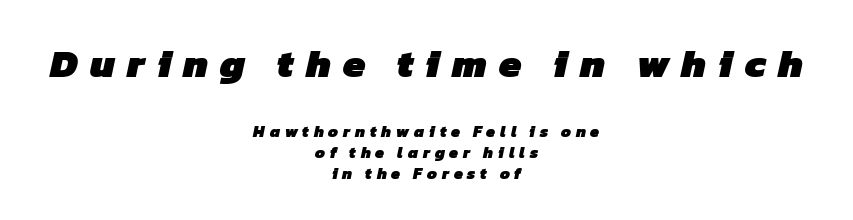
The image shows 40 px heavy sans-serif type; set centered, normal line spacing (1.34x), unusually wide letter spacing (+0.3 em), not underlined; the first (top) block is 2.5x larger; low stroke contrast and a medium x-height.
